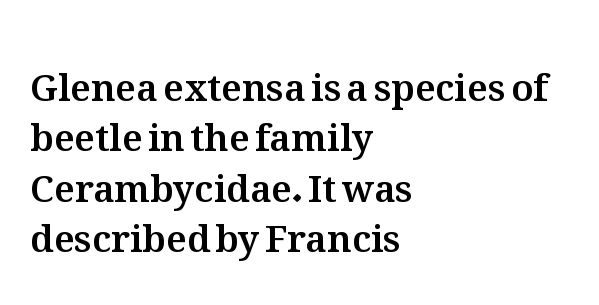
Rendered with straight, roman letterforms. The strip under each line holds only bare page. These lines are rendered in a variable-pitch font. Line spacing here is normal. The passage is arranged the way most books set body copy — flush left. The tracking reads as untouched default to a designer's eye.
